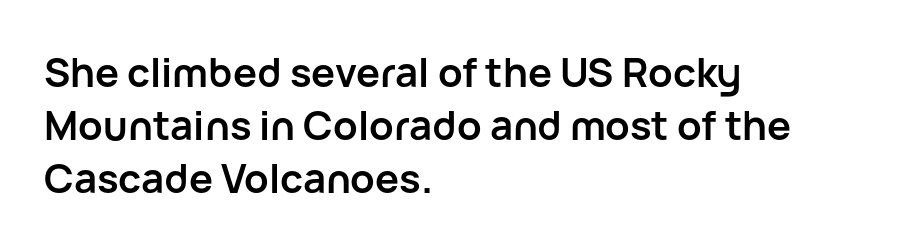
Q: Is the text bold? A: Yes.
Q: Is the text italic (slanted)? A: No, it is upright.
Q: Is the typeface a serif or a sans-serif typeface? A: Sans-serif.
Q: Is the text underlined? A: No.
Q: How is the paragraph aligned? A: Left-aligned.
Q: Is the spacing between letters normal or unusually wide? A: Normal.
Q: Is the spacing between lines tight, normal or loose? A: Normal.
Q: Width (condensed, normal, or wide)? A: Normal.
Q: Stroke contrast? A: Low.
Q: x-height? A: Medium.
Q: Monospaced? A: No.
